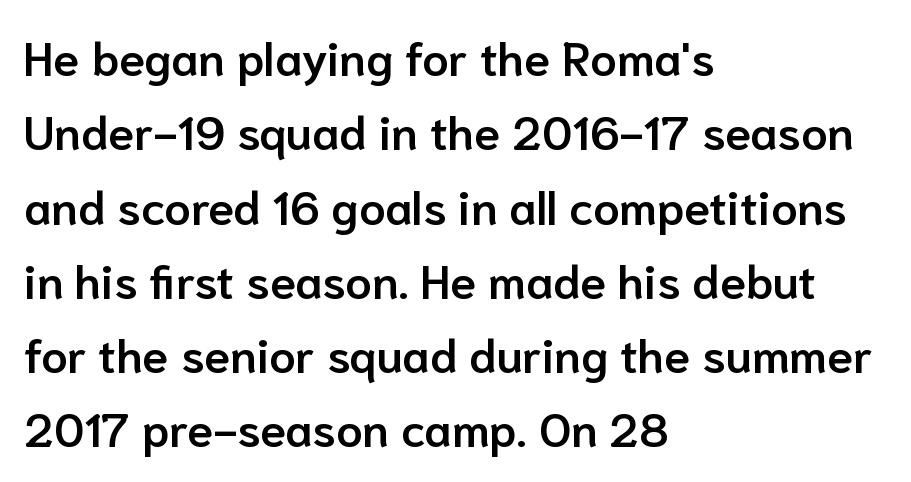
{"serif": "no", "italic": "no", "bold": "semi", "weight": "semibold", "width": "normal", "stroke_contrast": "low", "x_height": "medium", "monospaced": "no", "underline": "no", "align": "left", "line_spacing": "normal", "line_spacing_ratio": 1.58, "letter_spacing": "normal", "letter_spacing_em": 0.0, "glyph_px": 47}
